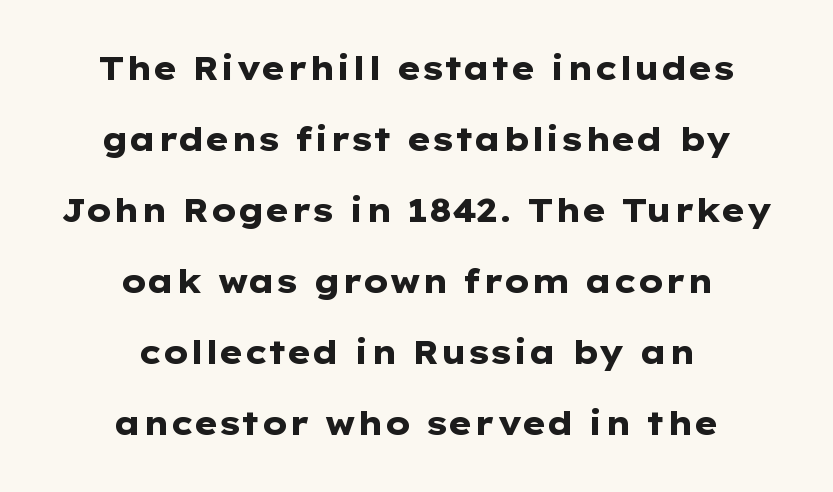
The image shows 32 px heavy, wide sans-serif type, upright; set centered, loose line spacing (2.22x), normal letter spacing, not underlined; low stroke contrast and a medium x-height.
